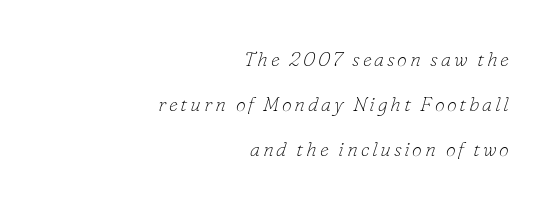
Alignment: flush right. Quick note: interline space is abundant. Observe the lean: these are italic letterforms. Weight: not bold — regular or lighter. A clean baseline with only descenders dipping below it.
